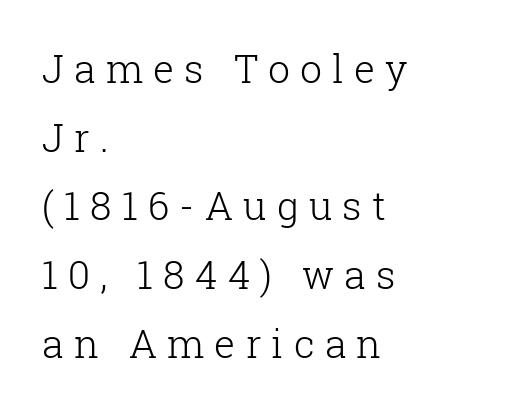
Q: Is the text bold? A: No.
Q: Is the text italic (slanted)? A: No, it is upright.
Q: Is the typeface a serif or a sans-serif typeface? A: Serif.
Q: Is the text underlined? A: No.
Q: How is the paragraph aligned? A: Left-aligned.
Q: Is the spacing between letters normal or unusually wide? A: Unusually wide.
Q: Width (condensed, normal, or wide)? A: Normal.
Q: Stroke contrast? A: Low.
Q: x-height? A: Medium.
Q: Monospaced? A: No.
